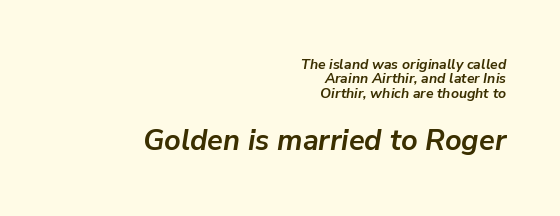
The image shows 29 px semibold type, italic (leaning right); set right-aligned, tight line spacing (1.02x), normal letter spacing, not underlined; the second (bottom) block is 2.07x larger; low stroke contrast and a medium x-height.
